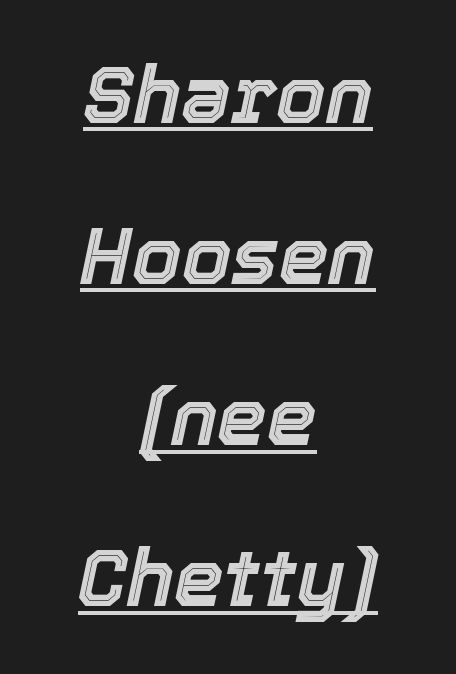
Q: Is the text italic (slanted)? A: Yes, it leans right by about 12 degrees.
Q: Is the text underlined? A: Yes.
Q: How is the paragraph aligned? A: Centered.
Q: Is the spacing between letters normal or unusually wide? A: Normal.
Q: Is the spacing between lines tight, normal or loose? A: Loose.
Q: Width (condensed, normal, or wide)? A: Normal.
Q: x-height? A: Medium.
Q: Monospaced? A: No.
